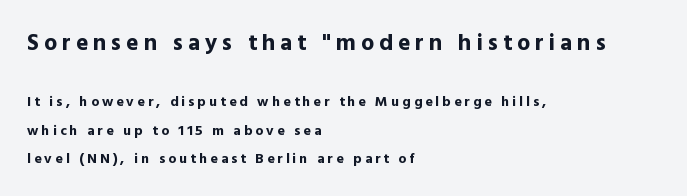
Q: Is the text bold? A: Yes.
Q: Is the text italic (slanted)? A: No, it is upright.
Q: Is the text underlined? A: No.
Q: How is the paragraph aligned? A: Left-aligned.
Q: Is the spacing between letters normal or unusually wide? A: Unusually wide.
Q: Is the spacing between lines tight, normal or loose? A: Loose.
Q: Which block of text is set in a larger size, the first (top) or the second (bottom)? A: The first (top) one.
